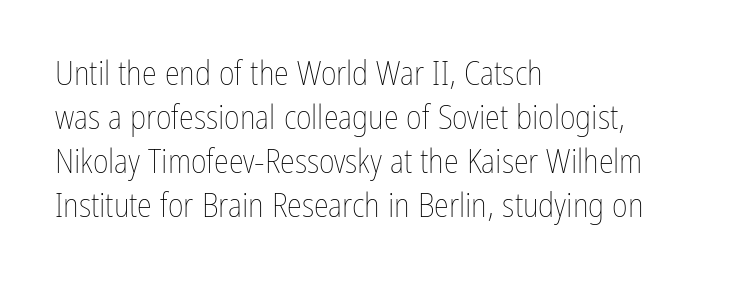
The image shows 34 px thin, condensed type, upright; set left-aligned, normal line spacing (1.29x), normal letter spacing, not underlined; low stroke contrast and a medium x-height.
